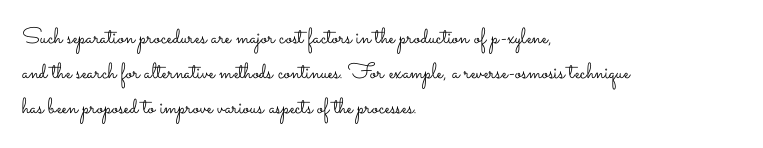
The image shows 22 px text type; set left-aligned, normal line spacing (1.6x), normal letter spacing, not underlined.
